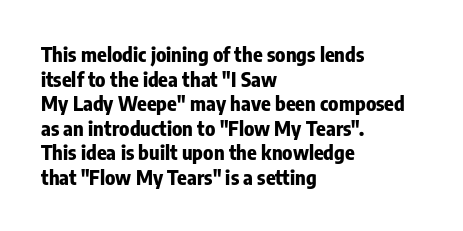
{"italic": "no", "bold": "yes", "underline": "no", "align": "left", "line_spacing_ratio": 1.23, "letter_spacing": "normal", "letter_spacing_em": 0.0, "glyph_px": 20}
